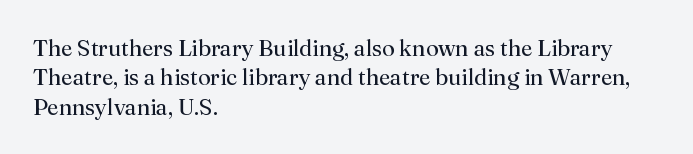
The image shows 23 px text type, upright; set left-aligned, normal line spacing (1.28x), normal letter spacing, not underlined.
